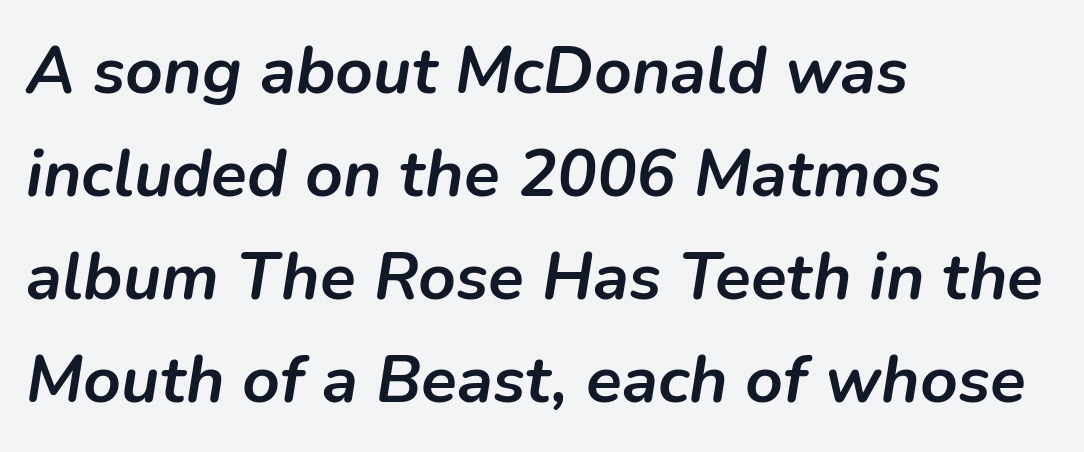
Plain, unruled lines of type. Does the lettering tilt? It does — this is italic. A typesetter would call this zero additional tracking. Is the type bold? Yes — the strokes are clearly thick and heavy. The face used here is proportionally spaced, like ordinary book or web type.
